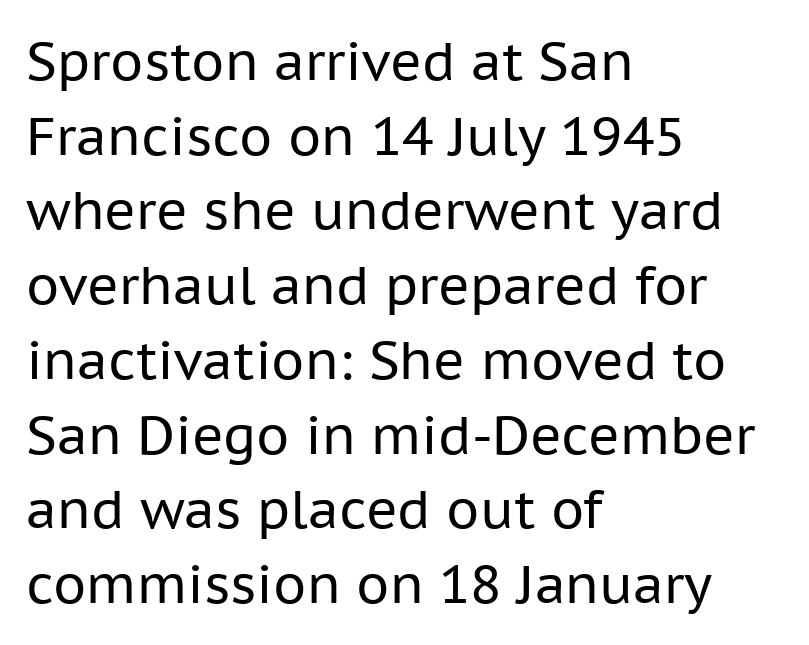
The image shows 53 px regular-weight sans-serif type, upright; set left-aligned, normal line spacing (1.41x), normal letter spacing, not underlined; low stroke contrast and a medium x-height.
